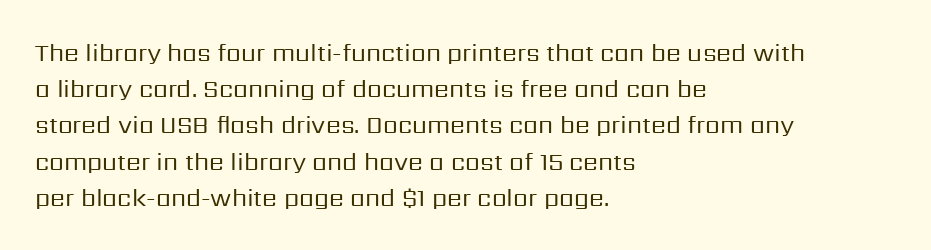
The image shows 24 px text type, upright; set left-aligned, normal line spacing (1.51x), normal letter spacing, not underlined.
